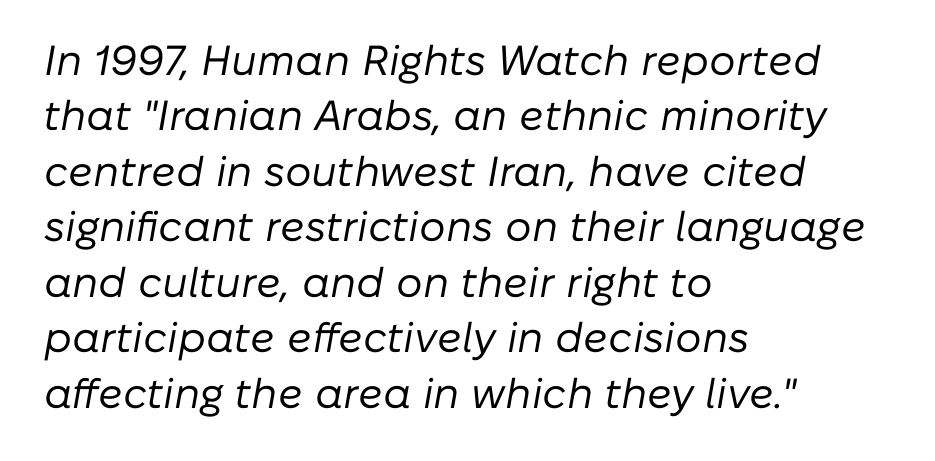
The image shows 42 px regular-weight type, italic (leaning right); set left-aligned, normal line spacing (1.32x), normal letter spacing, not underlined; low stroke contrast and a medium x-height.
